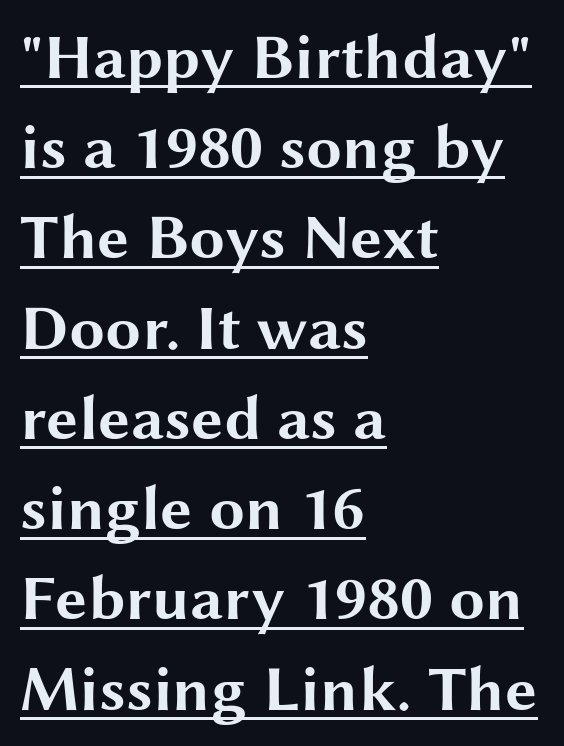
Q: Is the text bold? A: Yes.
Q: Is the text italic (slanted)? A: No, it is upright.
Q: Is the typeface a serif or a sans-serif typeface? A: Sans-serif.
Q: Is the text underlined? A: Yes.
Q: How is the paragraph aligned? A: Left-aligned.
Q: Is the spacing between letters normal or unusually wide? A: Normal.
Q: Is the spacing between lines tight, normal or loose? A: Normal.
Q: Width (condensed, normal, or wide)? A: Wide.
Q: Stroke contrast? A: Medium.
Q: x-height? A: Medium.
Q: Monospaced? A: No.
